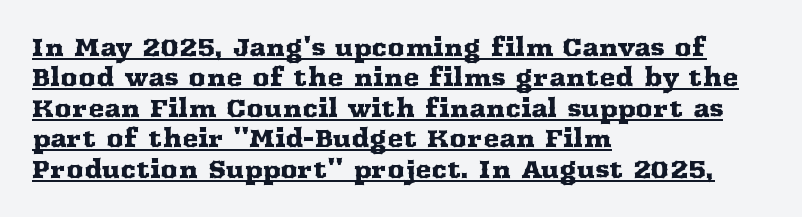
These lines stack with their left ends in a neat column. This sample uses an upright cut, with every glyph sitting square on the baseline. Glance below the letters and you will spot a drawn line. The line-height multiplier appears to be the usual default. Glyph-to-glyph distance matches everyday printed text.
